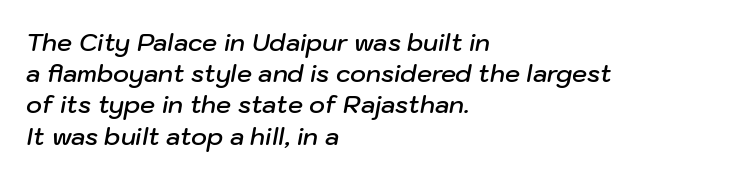
The image shows 24 px text type, italic (leaning right); set left-aligned, normal line spacing (1.3x), normal letter spacing, not underlined.
